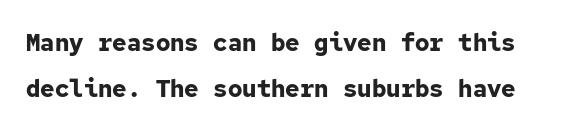
These lines were composed using upright roman letters. The line texture is even and compact thanks to regular tracking. The rendering uses a large line-height, opening up the rows. Strong, thick strokes mark this as bold type. Just letters on the line, the space beneath them empty.
